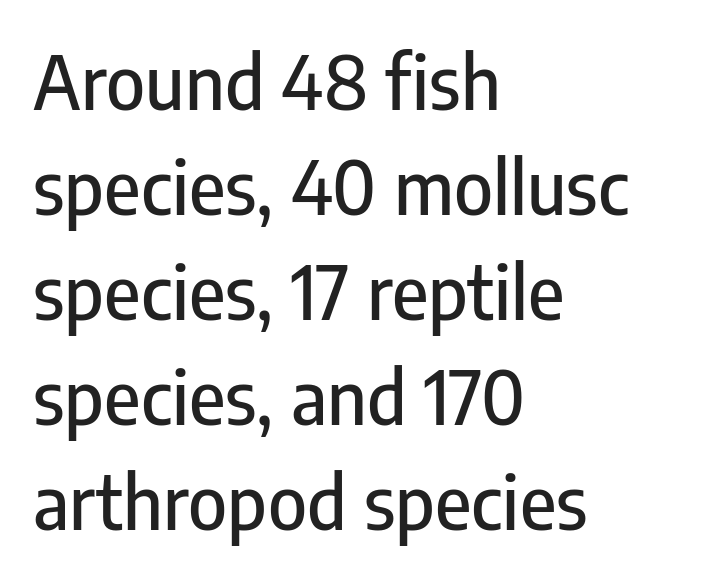
The image shows 74 px condensed sans-serif type, upright; set left-aligned, normal line spacing (1.42x), normal letter spacing, not underlined; low stroke contrast and a medium x-height.
